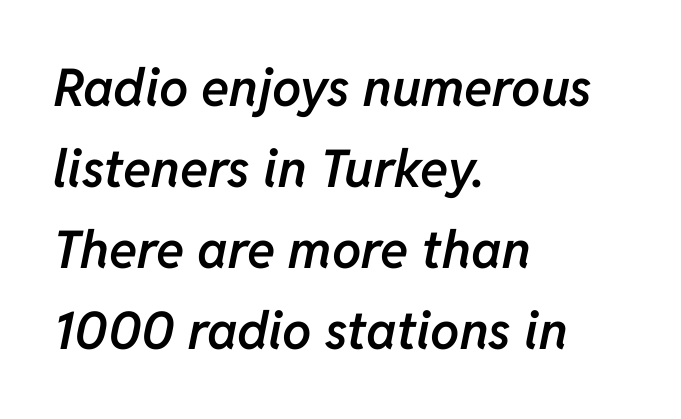
The image shows 52 px semibold type, italic (leaning right); set left-aligned, normal line spacing (1.56x), normal letter spacing, not underlined; low stroke contrast and a medium x-height.
